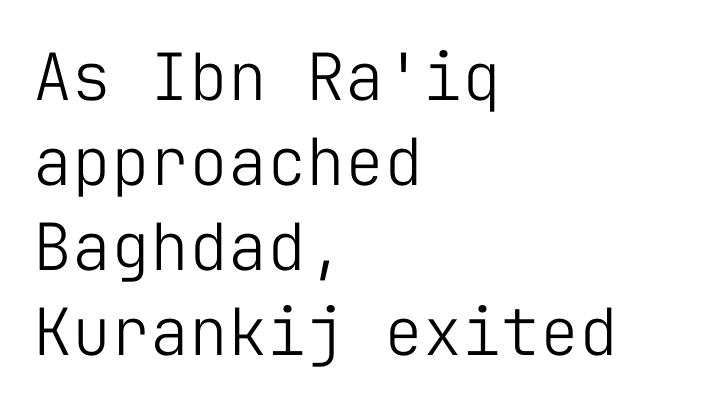
The image shows 65 px light sans-serif type, upright, monospaced; set left-aligned, normal line spacing (1.31x), normal letter spacing, not underlined; low stroke contrast and a medium x-height.
